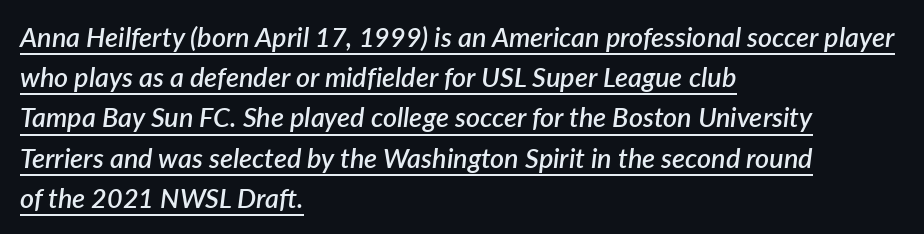
A somewhat darkened texture: the type is semibold rather than bold. The setting favours the left margin, as ordinary paragraphs usually do. Characters are canted at an angle relative to the baseline's perpendicular. Successive baselines arrive at the customary interval.
